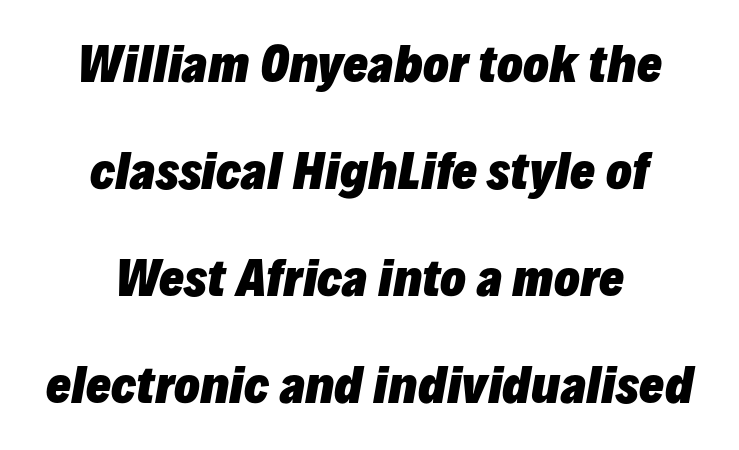
The image shows 47 px heavy type, italic (leaning right); set centered, loose line spacing (2.28x), normal letter spacing, not underlined; low stroke contrast and a medium x-height.
